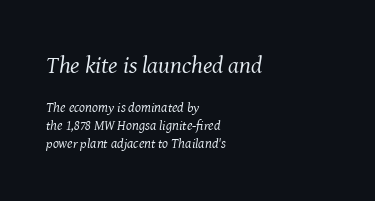
No extra tracking has been applied to these lines. The strip under each line holds only bare page. Is the type slanted? Yes — the strokes lean at a clear angle. Stroke mass is kept to a normal reading level or below.
